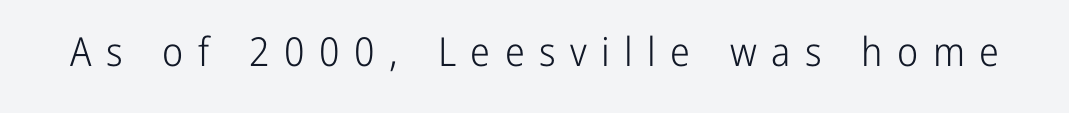
Q: Is the text bold? A: No.
Q: Is the text italic (slanted)? A: No, it is upright.
Q: Is the typeface a serif or a sans-serif typeface? A: Sans-serif.
Q: Is the text underlined? A: No.
Q: Is the spacing between letters normal or unusually wide? A: Unusually wide.
Q: Width (condensed, normal, or wide)? A: Condensed.
Q: Stroke contrast? A: Low.
Q: x-height? A: Medium.
Q: Monospaced? A: No.
